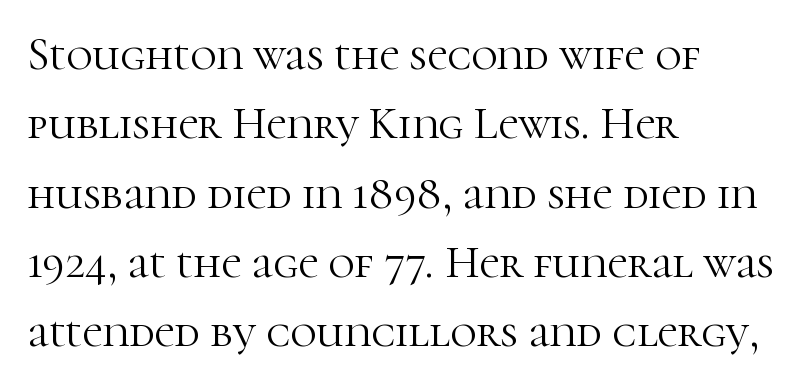
The image shows 45 px light serif type, upright; set left-aligned, normal line spacing (1.54x), normal letter spacing, not underlined; high stroke contrast and a medium x-height.
